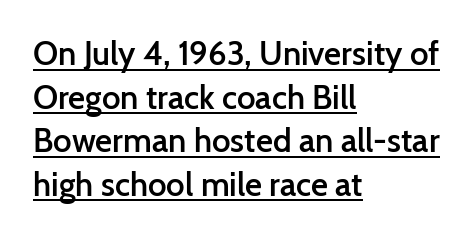
The image shows 33 px semibold sans-serif type, upright; set left-aligned, normal line spacing (1.32x), normal letter spacing, underlined; low stroke contrast and a medium x-height.
